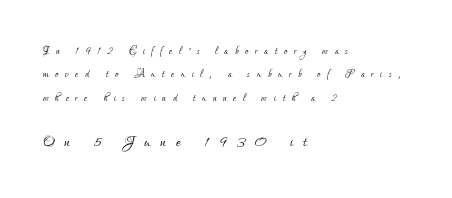
{"bold": "no", "underline": "no", "align": "left", "line_spacing": "normal", "line_spacing_ratio": 1.67, "letter_spacing": "wide", "letter_spacing_em": 0.48, "larger_block": "second", "size_ratio": 1.5, "glyph_px": 21}
